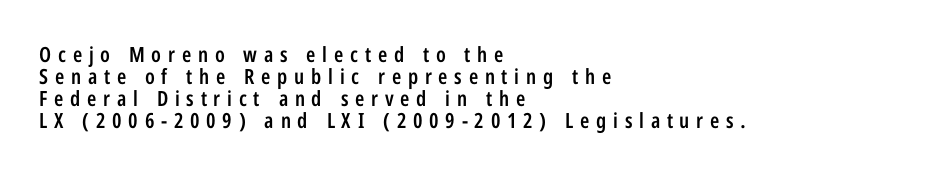
The image shows 21 px text type, upright; set left-aligned, tight line spacing (1.04x), unusually wide letter spacing (+0.32 em), not underlined.
